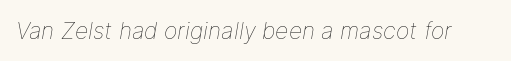
The image shows 23 px text type, italic (leaning right); set normal letter spacing, not underlined.
